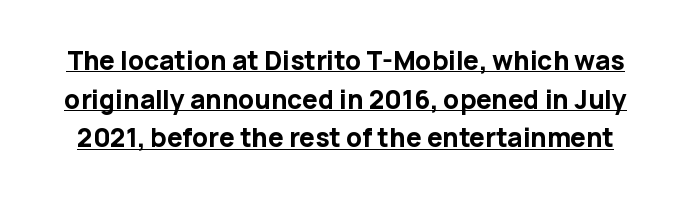
The image shows 26 px bold type, upright; set normal line spacing (1.49x), normal letter spacing, underlined.
